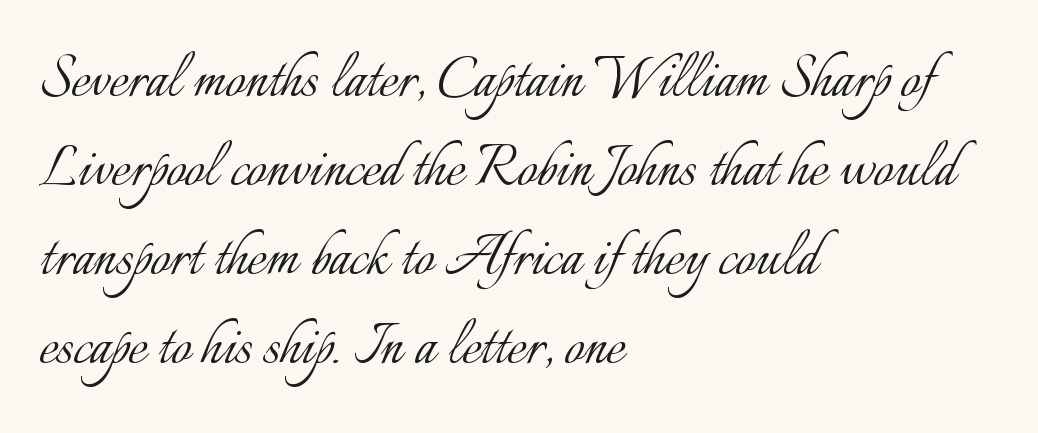
Q: Is the text bold? A: No.
Q: Is the text italic (slanted)? A: Yes.
Q: Is the text underlined? A: No.
Q: How is the paragraph aligned? A: Left-aligned.
Q: Is the spacing between letters normal or unusually wide? A: Normal.
Q: Is the spacing between lines tight, normal or loose? A: Normal.
Q: Width (condensed, normal, or wide)? A: Normal.
Q: Stroke contrast? A: Low.
Q: x-height? A: Small.
Q: Monospaced? A: No.
